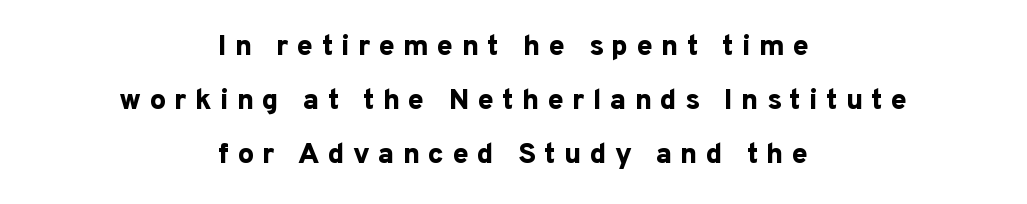
The image shows 29 px bold sans-serif type, upright; set centered, line spacing 1.86x, unusually wide letter spacing (+0.28 em), not underlined; low stroke contrast and a medium x-height.
